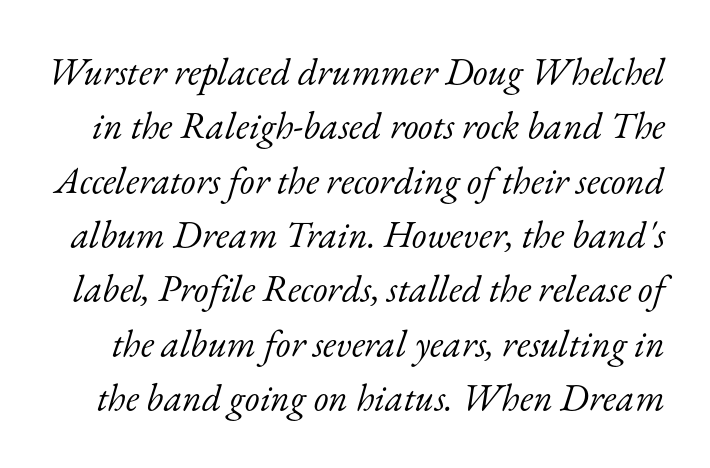
Q: Is the text bold? A: No.
Q: Is the text italic (slanted)? A: Yes, it leans right by about 17 degrees.
Q: Is the typeface a serif or a sans-serif typeface? A: Serif.
Q: Is the text underlined? A: No.
Q: Is the spacing between letters normal or unusually wide? A: Normal.
Q: Is the spacing between lines tight, normal or loose? A: Normal.
Q: Width (condensed, normal, or wide)? A: Normal.
Q: Stroke contrast? A: Low.
Q: x-height? A: Small.
Q: Monospaced? A: No.
